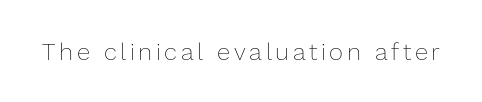
Q: Is the text bold? A: No.
Q: Is the text italic (slanted)? A: No, it is upright.
Q: Is the text underlined? A: No.
